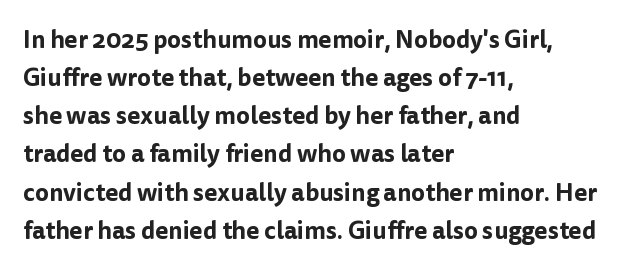
The image shows 24 px text type, upright; set left-aligned, normal line spacing (1.59x), normal letter spacing, not underlined.
